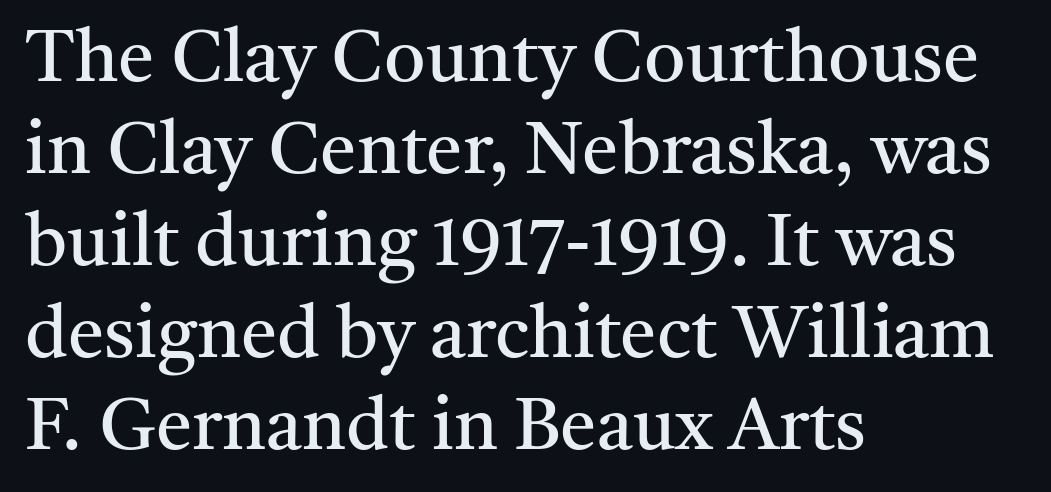
Q: Is the text bold? A: No.
Q: Is the text italic (slanted)? A: No, it is upright.
Q: Is the typeface a serif or a sans-serif typeface? A: Serif.
Q: Is the text underlined? A: No.
Q: How is the paragraph aligned? A: Left-aligned.
Q: Is the spacing between letters normal or unusually wide? A: Normal.
Q: Is the spacing between lines tight, normal or loose? A: Normal.
Q: Width (condensed, normal, or wide)? A: Normal.
Q: Stroke contrast? A: Medium.
Q: x-height? A: Medium.
Q: Monospaced? A: No.
